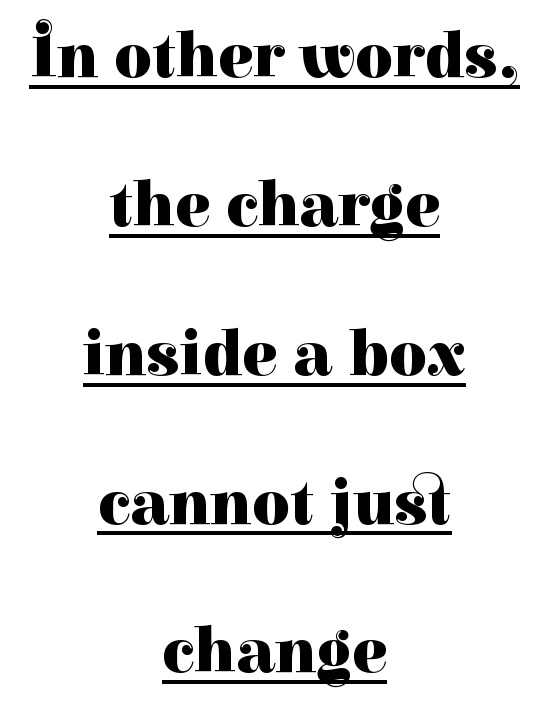
The image shows 65 px heavy serif type, upright; set centered, loose line spacing (2.29x), normal letter spacing, underlined; high stroke contrast and a medium x-height.
